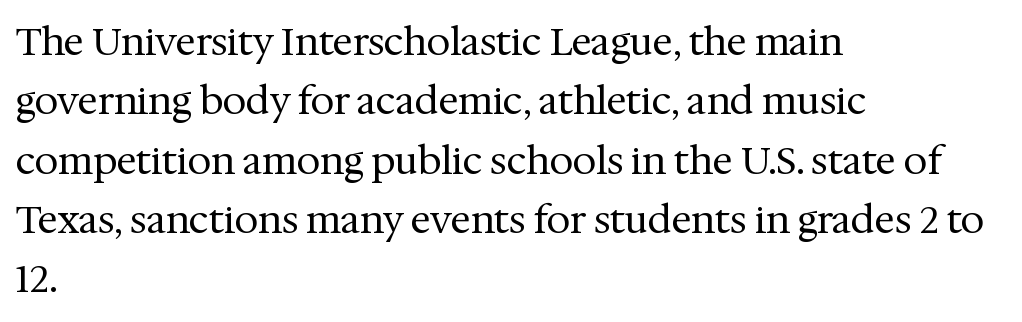
The image shows 38 px regular-weight serif type, upright; set left-aligned, normal line spacing (1.56x), normal letter spacing, not underlined; medium stroke contrast and a medium x-height.
